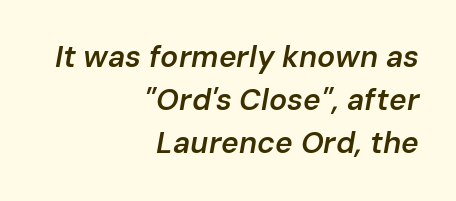
Q: Is the text bold? A: Semi-bold.
Q: Is the text italic (slanted)? A: Yes, it leans right by about 10 degrees.
Q: Is the text underlined? A: No.
Q: How is the paragraph aligned? A: Right-aligned.
Q: Is the spacing between letters normal or unusually wide? A: Normal.
Q: Is the spacing between lines tight, normal or loose? A: Normal.
Q: Width (condensed, normal, or wide)? A: Normal.
Q: Stroke contrast? A: Low.
Q: x-height? A: Medium.
Q: Monospaced? A: No.
